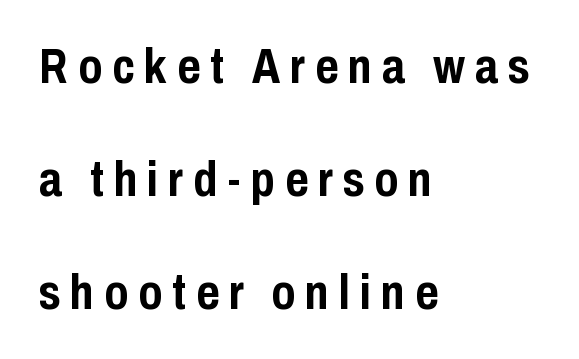
{"serif": "no", "italic": "no", "bold": "yes", "weight": "semibold", "width": "condensed", "stroke_contrast": "low", "x_height": "medium", "monospaced": "no", "underline": "no", "align": "left", "line_spacing": "loose", "line_spacing_ratio": 2.26, "letter_spacing": "wide", "letter_spacing_em": 0.2, "glyph_px": 50}
